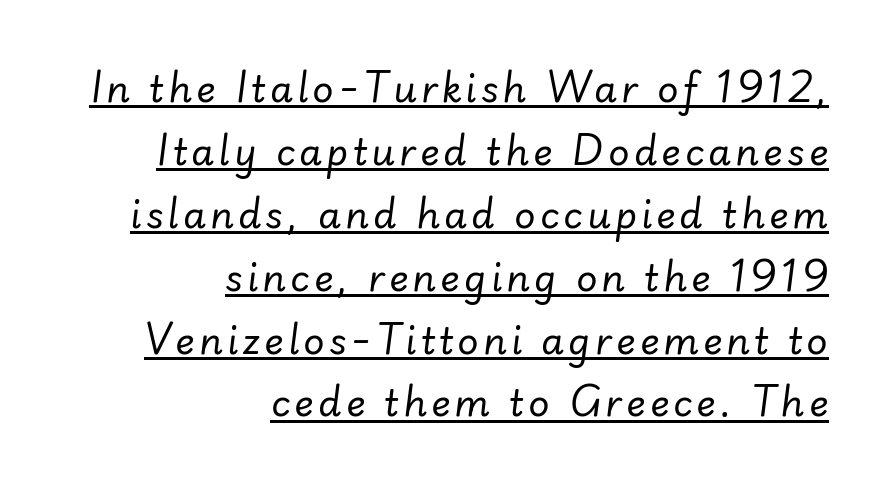
The image shows 37 px regular-weight type, italic (leaning right); set right-aligned, normal line spacing (1.7x), underlined; low stroke contrast and a small x-height.
